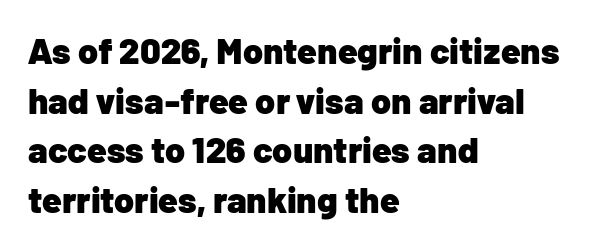
The image shows 36 px heavy sans-serif type, upright; set left-aligned, normal line spacing (1.38x), normal letter spacing, not underlined; low stroke contrast and a medium x-height.
